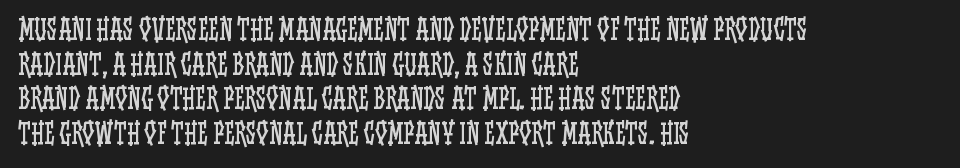
The image shows 27 px text type, upright; set left-aligned, normal line spacing (1.28x), normal letter spacing, not underlined.
